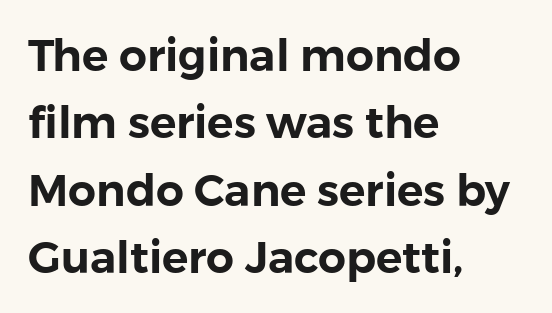
Q: Is the text italic (slanted)? A: No, it is upright.
Q: Is the typeface a serif or a sans-serif typeface? A: Sans-serif.
Q: Is the text underlined? A: No.
Q: How is the paragraph aligned? A: Left-aligned.
Q: Is the spacing between letters normal or unusually wide? A: Normal.
Q: Is the spacing between lines tight, normal or loose? A: Normal.
Q: Width (condensed, normal, or wide)? A: Normal.
Q: Stroke contrast? A: Low.
Q: x-height? A: Medium.
Q: Monospaced? A: No.
